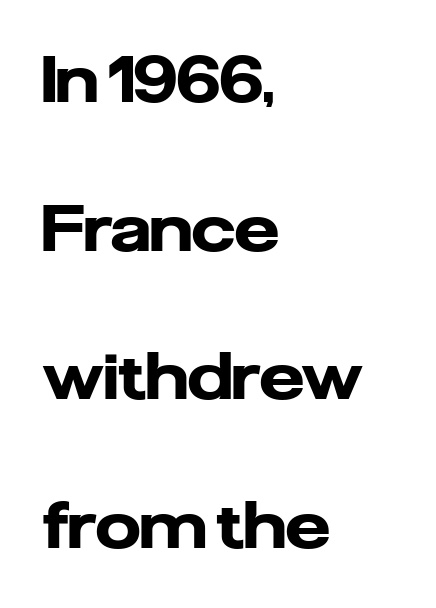
Q: Is the text bold? A: Yes.
Q: Is the text italic (slanted)? A: No, it is upright.
Q: Is the typeface a serif or a sans-serif typeface? A: Sans-serif.
Q: Is the text underlined? A: No.
Q: How is the paragraph aligned? A: Left-aligned.
Q: Is the spacing between letters normal or unusually wide? A: Normal.
Q: Is the spacing between lines tight, normal or loose? A: Loose.
Q: Width (condensed, normal, or wide)? A: Normal.
Q: Stroke contrast? A: Low.
Q: x-height? A: Medium.
Q: Monospaced? A: No.
